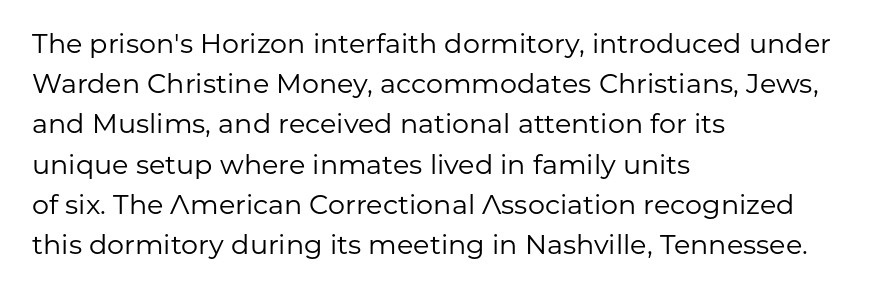
Q: Is the text bold? A: No.
Q: Is the text italic (slanted)? A: No, it is upright.
Q: Is the text underlined? A: No.
Q: How is the paragraph aligned? A: Left-aligned.
Q: Is the spacing between letters normal or unusually wide? A: Normal.
Q: Is the spacing between lines tight, normal or loose? A: Normal.
